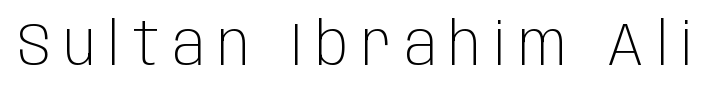
{"serif": "no", "italic": "no", "bold": "no", "weight": "light", "width": "condensed", "stroke_contrast": "low", "x_height": "large", "monospaced": "no", "underline": "no", "letter_spacing": "wide", "letter_spacing_em": 0.22, "glyph_px": 60}
